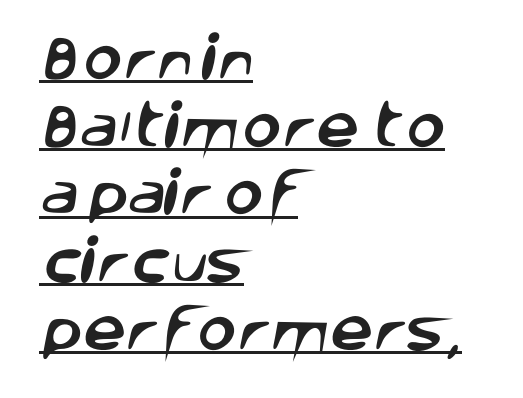
Evenly set lines give the paragraph a standard silhouette. This sample uses a sans-serif face. Notice how the passage keeps a crisp vertical edge on the left only. Nobody touched the tracking dial on this one. Students, observe the line beneath the letters — that is underlining. The face used here is proportionally spaced, like ordinary book or web type.
